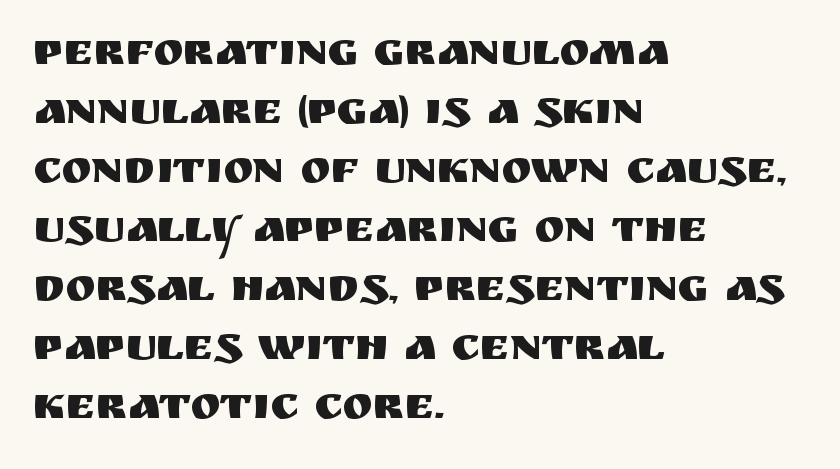
The image shows 45 px sans-serif type, upright; set left-aligned, normal line spacing (1.31x), normal letter spacing, not underlined; medium stroke contrast and a large x-height.
